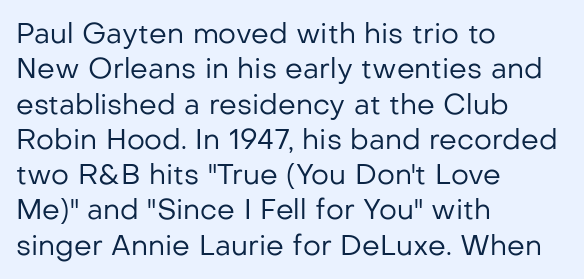
Q: Is the text bold? A: No.
Q: Is the text italic (slanted)? A: No, it is upright.
Q: Is the typeface a serif or a sans-serif typeface? A: Sans-serif.
Q: Is the text underlined? A: No.
Q: How is the paragraph aligned? A: Left-aligned.
Q: Is the spacing between letters normal or unusually wide? A: Normal.
Q: Is the spacing between lines tight, normal or loose? A: Normal.
Q: Width (condensed, normal, or wide)? A: Normal.
Q: Stroke contrast? A: Low.
Q: x-height? A: Medium.
Q: Monospaced? A: No.
